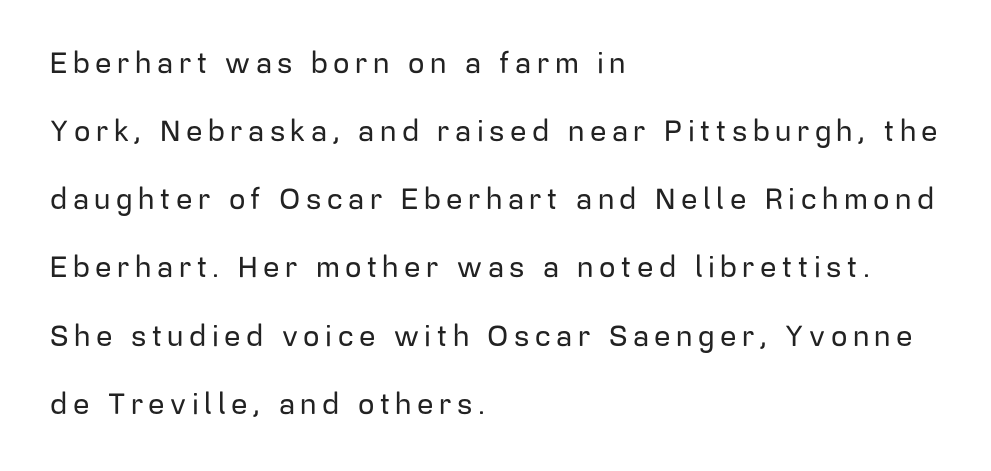
{"serif": "no", "italic": "no", "width": "normal", "stroke_contrast": "low", "x_height": "medium", "monospaced": "no", "underline": "no", "align": "left", "line_spacing": "loose", "line_spacing_ratio": 2.35, "glyph_px": 29}
